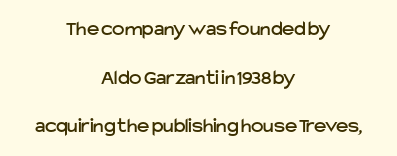
Here the glyphs are tracked normally, forming tight word shapes. Nope, not italic — everything's standing straight. Typeset on center — no edge is straight. Successive baselines arrive slowly, with a big drop between each. Descenders hang freely into open space.
